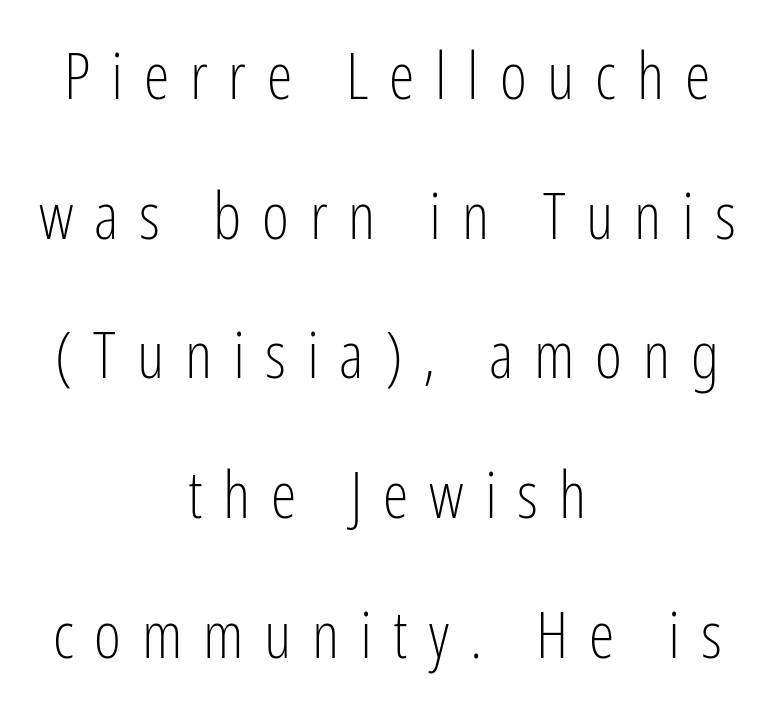
{"serif": "no", "italic": "no", "bold": "no", "weight": "light", "width": "condensed", "stroke_contrast": "low", "x_height": "medium", "monospaced": "no", "underline": "no", "align": "center", "line_spacing": "loose", "line_spacing_ratio": 2.15, "letter_spacing": "wide", "letter_spacing_em": 0.32, "glyph_px": 65}
